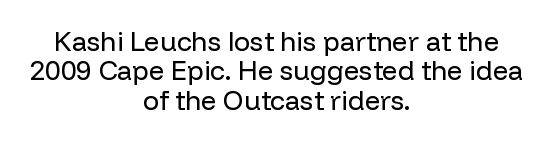
Q: Is the text bold? A: No.
Q: Is the text italic (slanted)? A: No, it is upright.
Q: Is the text underlined? A: No.
Q: How is the paragraph aligned? A: Centered.
Q: Is the spacing between letters normal or unusually wide? A: Normal.
Q: Is the spacing between lines tight, normal or loose? A: Tight.
